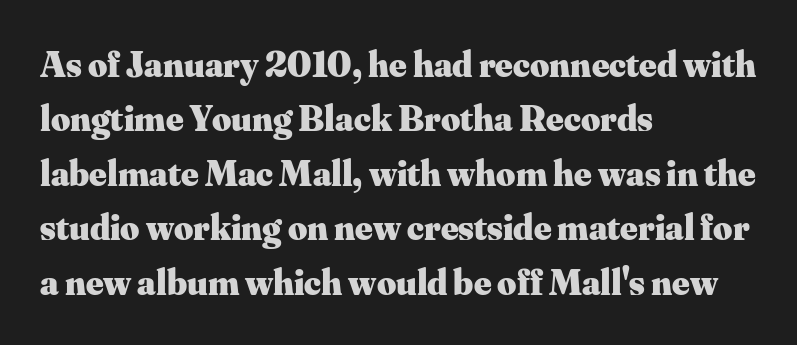
Horizontally, the lines are justified to the leading edge only. This sample keeps an unexceptional amount of space between lines. Notice how the stems are strictly vertical — no italics here. Are there feet on the stems? There are — it's a serif.
